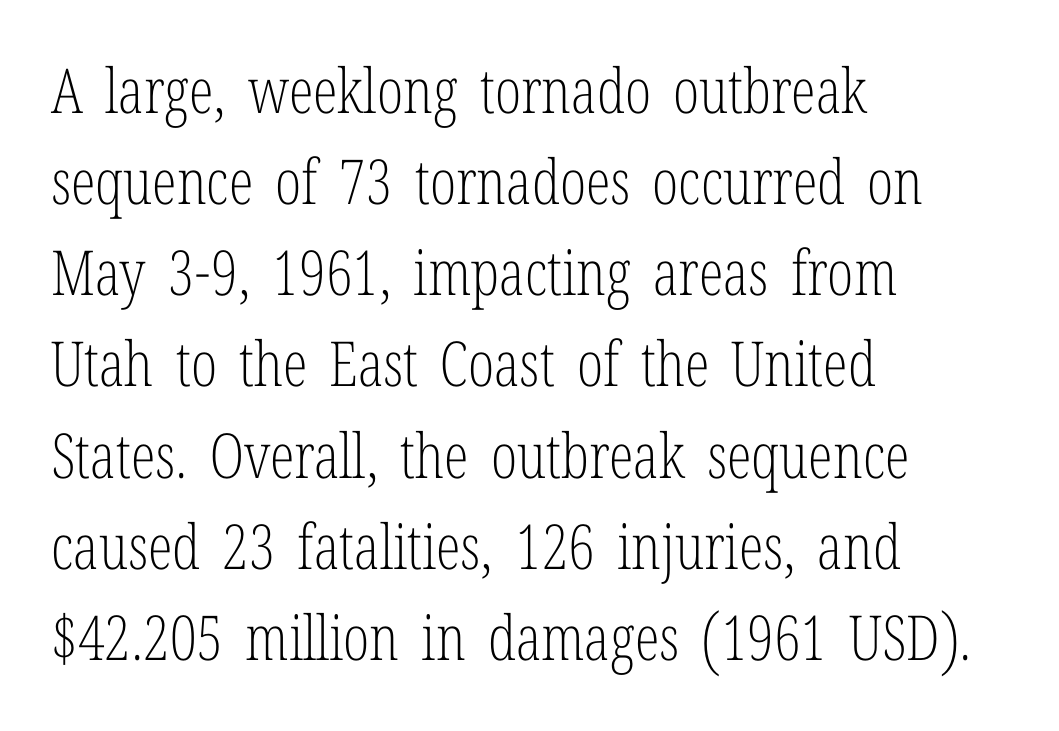
{"serif": "yes", "italic": "no", "bold": "no", "weight": "light", "width": "condensed", "stroke_contrast": "low", "x_height": "medium", "monospaced": "no", "underline": "no", "align": "left", "line_spacing": "normal", "line_spacing_ratio": 1.47, "letter_spacing": "normal", "letter_spacing_em": 0.0, "glyph_px": 62}
